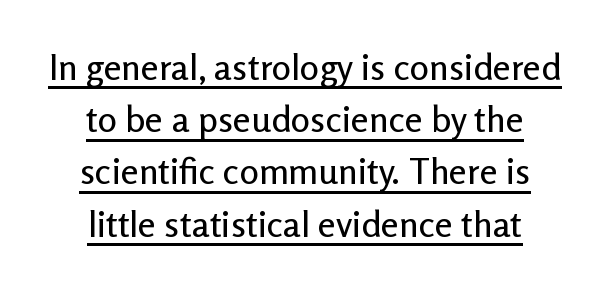
The image shows 36 px sans-serif type, upright; set centered, normal line spacing (1.45x), normal letter spacing, underlined; low stroke contrast and a medium x-height.
